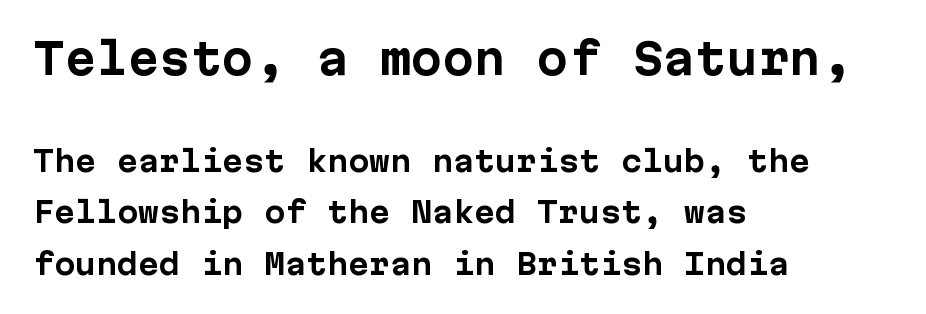
Larger block? The one above; the one below is distinctly smaller. The text was rendered using a sans face with plain stroke endings. Notice how the passage keeps a crisp vertical edge on the left only. The horizontal fit of the characters is conventional and even. Decoration check: the copy has no underline. When letters stand straight like this, we call the style roman or upright.
